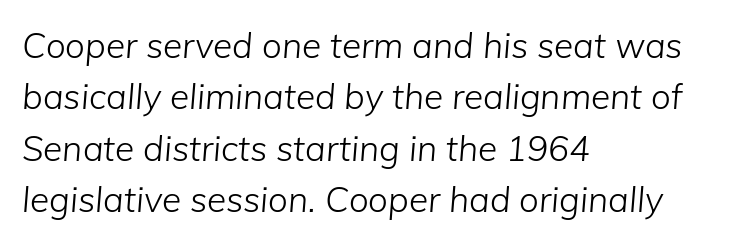
{"italic": "yes", "lean": "right", "slant_degrees": 5, "bold": "no", "weight": "light", "width": "normal", "stroke_contrast": "low", "x_height": "medium", "monospaced": "no", "underline": "no", "align": "left", "line_spacing": "normal", "line_spacing_ratio": 1.47, "letter_spacing": "normal", "letter_spacing_em": 0.0, "glyph_px": 35}
